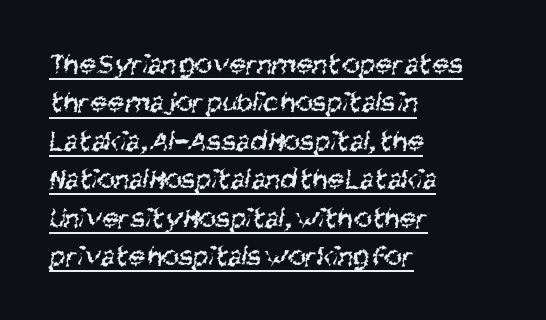
The image shows 30 px regular-weight, condensed sans-serif type; set left-aligned, normal line spacing (1.28x), normal letter spacing, underlined; medium stroke contrast and a large x-height.
